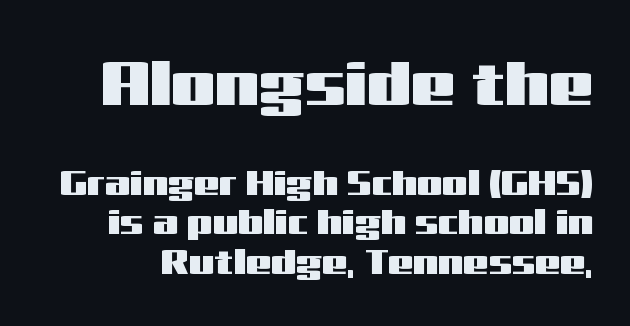
The passage shown is typed in a proportional face where columns would drift. What stands out about the letter spacing? Nothing — it is the standard amount. Rows of type sit shoulder to shoulder in the vertical direction. Do the letters lean? They stand straight.
